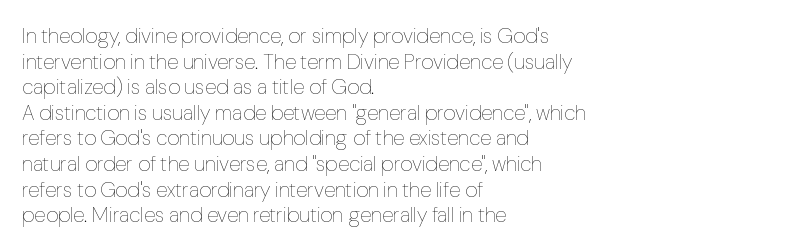
Q: Is the text bold? A: No.
Q: Is the text italic (slanted)? A: No, it is upright.
Q: Is the text underlined? A: No.
Q: How is the paragraph aligned? A: Left-aligned.
Q: Is the spacing between letters normal or unusually wide? A: Normal.
